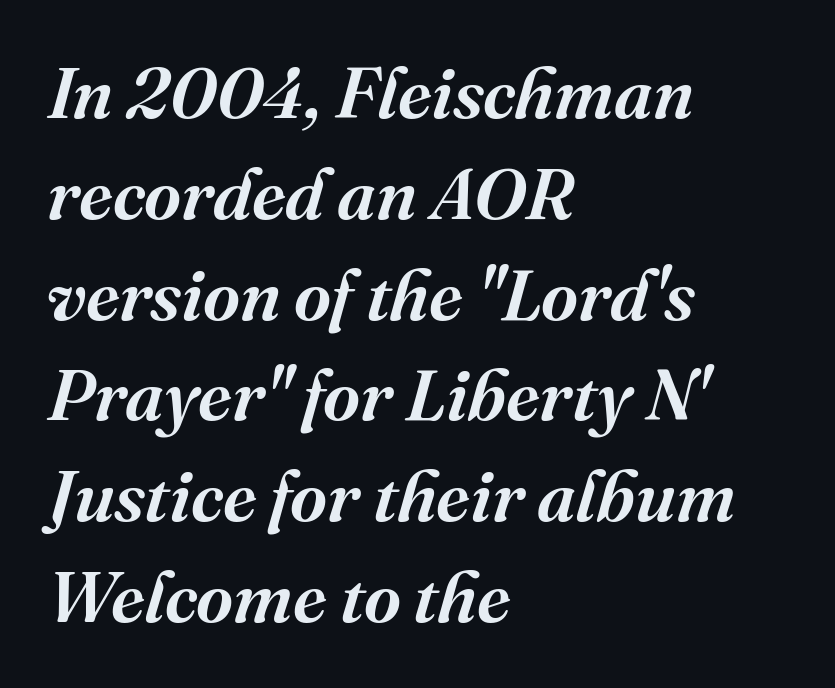
Summary of vertical rhythm: regular, with standard interline spacing. A typesetter would call this proportional, since set widths differ per character. The letters carry serifs — small finishing strokes at the ends of their stems. Underlining? Definitely not there. When letters slant like this, we call the style italic. Short note: letters normally spaced.
